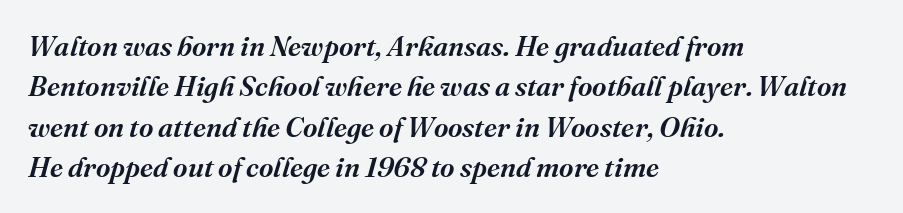
The image shows 28 px semibold serif type, italic (leaning right); set left-aligned, normal line spacing (1.44x), normal letter spacing, not underlined; medium stroke contrast and a medium x-height.
